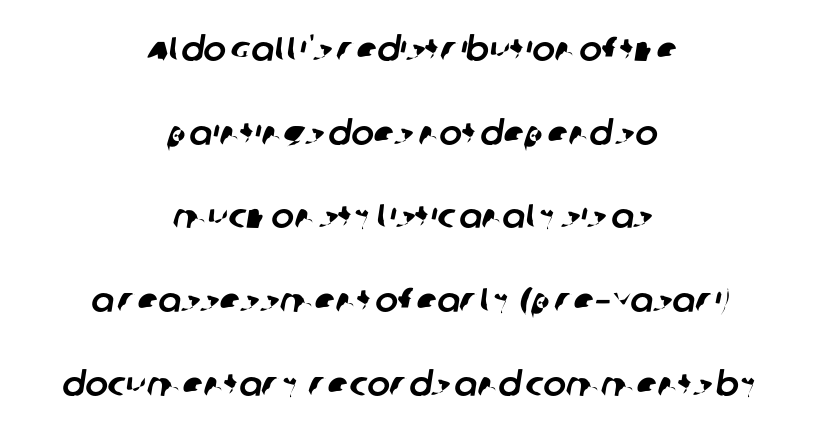
{"serif": "no", "width": "normal", "stroke_contrast": "low", "x_height": "large", "monospaced": "no", "underline": "no", "align": "center", "line_spacing": "loose", "line_spacing_ratio": 2.46, "letter_spacing": "normal", "letter_spacing_em": 0.0, "glyph_px": 34}
